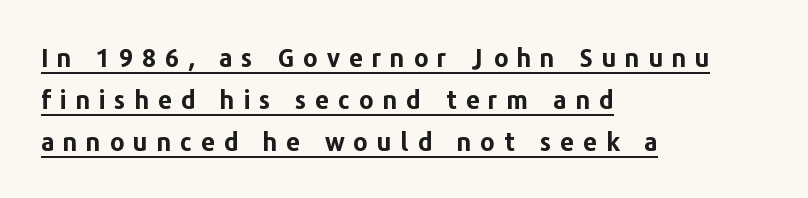
Q: Is the text bold? A: Yes.
Q: Is the text italic (slanted)? A: No, it is upright.
Q: Is the text underlined? A: Yes.
Q: How is the paragraph aligned? A: Left-aligned.
Q: Is the spacing between letters normal or unusually wide? A: Unusually wide.
Q: Is the spacing between lines tight, normal or loose? A: Normal.
